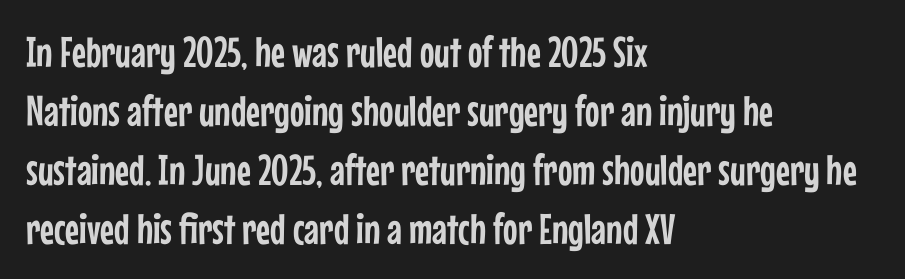
Quick note: not italic, upright. I'd call this a sans setting — the letters go barefoot. The letterforms sit shoulder to shoulder at normal distance. Successive baselines arrive at the customary interval. Each line starts at the same left margin while the right side varies. The passage shown is typed in a proportional face where columns would drift.
